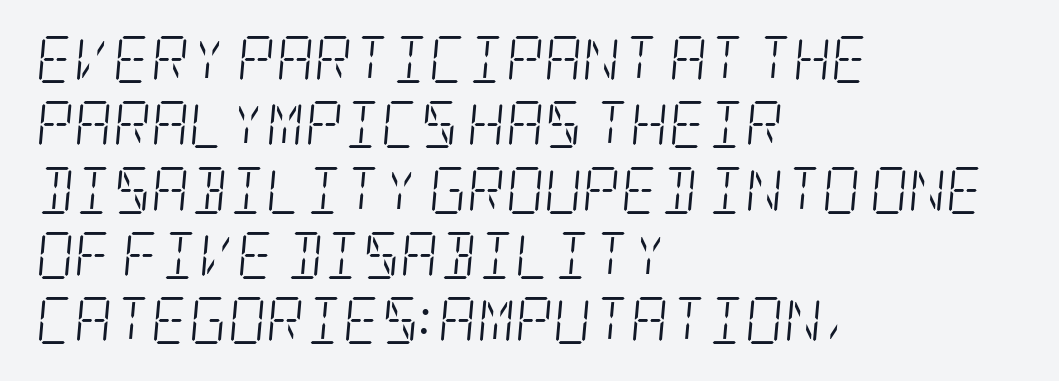
The image shows 47 px light, condensed serif type, italic (leaning right); set left-aligned, normal line spacing (1.39x), normal letter spacing, not underlined; low stroke contrast and a large x-height.
